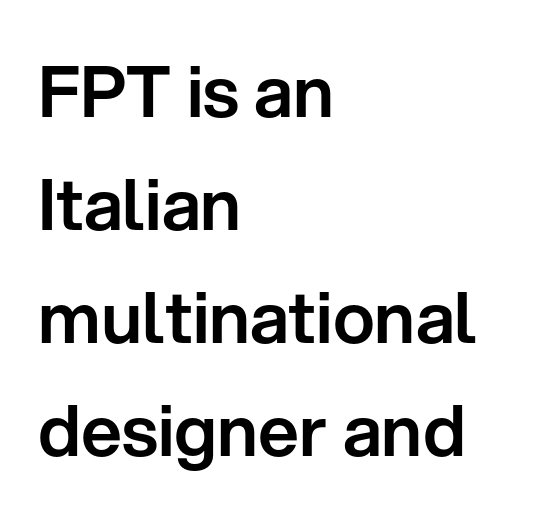
The image shows 71 px sans-serif type, upright; set left-aligned, normal line spacing (1.59x), normal letter spacing, not underlined; low stroke contrast and a medium x-height.
